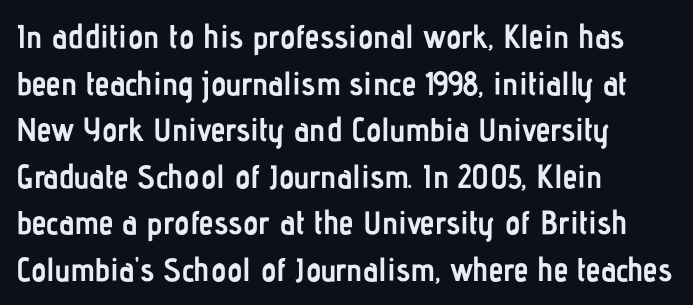
The image shows 33 px semibold, condensed sans-serif type, upright; set left-aligned, normal line spacing (1.41x), normal letter spacing, not underlined; low stroke contrast and a medium x-height.
